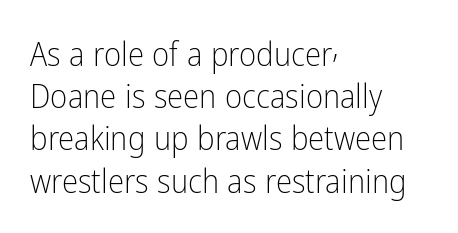
Stroke mass is kept to a normal reading level or below. Does the lettering tilt? It doesn't — this is upright. The type is set solid horizontally, with unmodified tracking. Typeset ragged right — the left edge is the straight one. Compared with typical paragraphs, the rows here are spaced about the same. Nobody drew a line under any word here.
